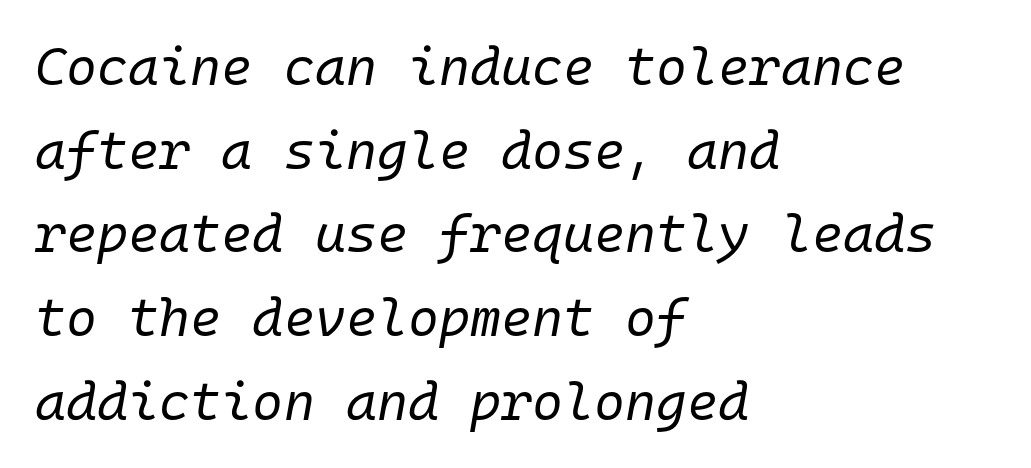
The image shows 53 px regular-weight type, italic (leaning right), monospaced; set left-aligned, normal line spacing (1.58x), normal letter spacing, not underlined; low stroke contrast and a medium x-height.
